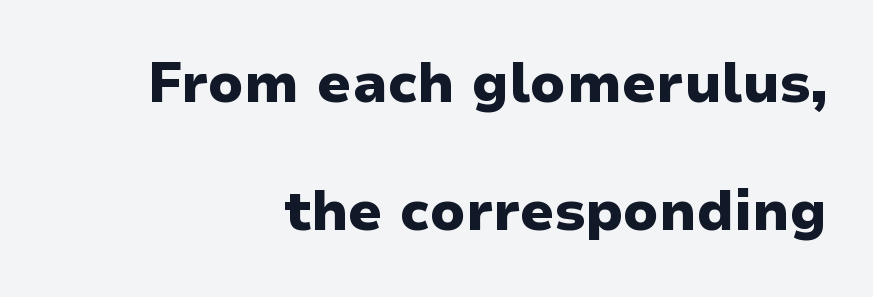
The image shows 55 px heavy sans-serif type, upright; set right-aligned, loose line spacing (2.33x), normal letter spacing, not underlined; low stroke contrast and a medium x-height.
